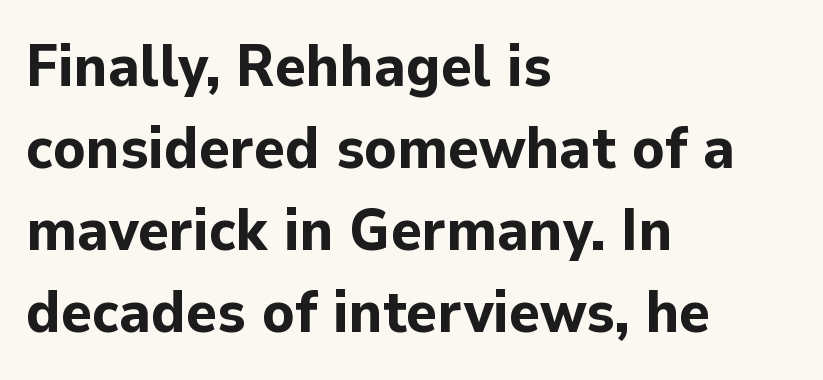
Q: Is the text bold? A: Yes.
Q: Is the text italic (slanted)? A: No, it is upright.
Q: Is the typeface a serif or a sans-serif typeface? A: Sans-serif.
Q: Is the text underlined? A: No.
Q: How is the paragraph aligned? A: Left-aligned.
Q: Is the spacing between letters normal or unusually wide? A: Normal.
Q: Is the spacing between lines tight, normal or loose? A: Normal.
Q: Width (condensed, normal, or wide)? A: Normal.
Q: Stroke contrast? A: Low.
Q: x-height? A: Medium.
Q: Monospaced? A: No.
